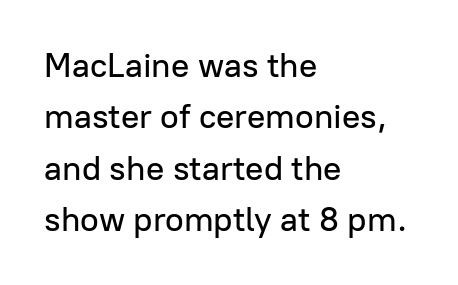
{"serif": "no", "italic": "no", "width": "normal", "stroke_contrast": "low", "x_height": "medium", "monospaced": "no", "underline": "no", "align": "left", "line_spacing": "normal", "line_spacing_ratio": 1.51, "letter_spacing": "normal", "letter_spacing_em": 0.0, "glyph_px": 34}
